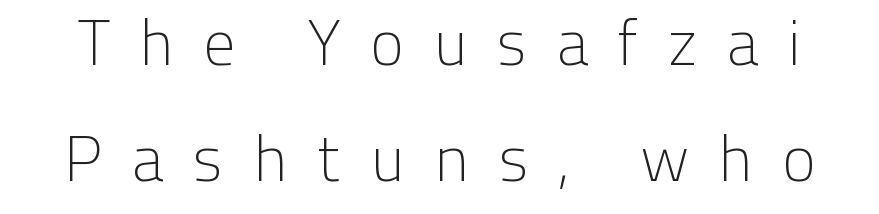
The image shows 65 px light sans-serif type, upright; set line spacing 1.78x, unusually wide letter spacing (+0.43 em), not underlined; low stroke contrast and a medium x-height.
